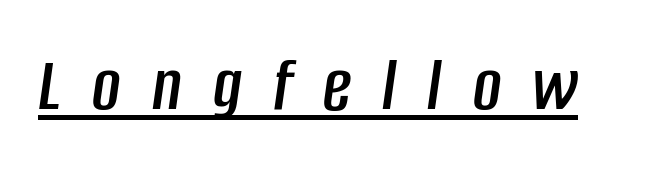
{"italic": "yes", "lean": "right", "slant_degrees": 8, "width": "condensed", "stroke_contrast": "low", "x_height": "large", "monospaced": "no", "underline": "yes", "letter_spacing": "wide", "letter_spacing_em": 0.4, "glyph_px": 78}
